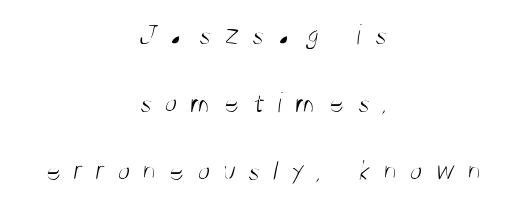
Looks like regular typesetting: each glyph gets only the width it needs. Bare-footed words on every line. Words appear elongated and porous because spacing is wide. Letterform terminals end flat and unadorned throughout the passage. The rendering uses a large line-height, opening up the rows.
